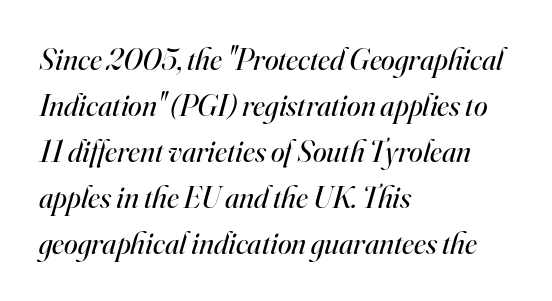
Q: Is the text bold? A: No.
Q: Is the text italic (slanted)? A: Yes, it leans right by about 16 degrees.
Q: Is the typeface a serif or a sans-serif typeface? A: Serif.
Q: Is the text underlined? A: No.
Q: How is the paragraph aligned? A: Left-aligned.
Q: Is the spacing between letters normal or unusually wide? A: Normal.
Q: Is the spacing between lines tight, normal or loose? A: Normal.
Q: Width (condensed, normal, or wide)? A: Normal.
Q: Stroke contrast? A: High.
Q: x-height? A: Small.
Q: Monospaced? A: No.
